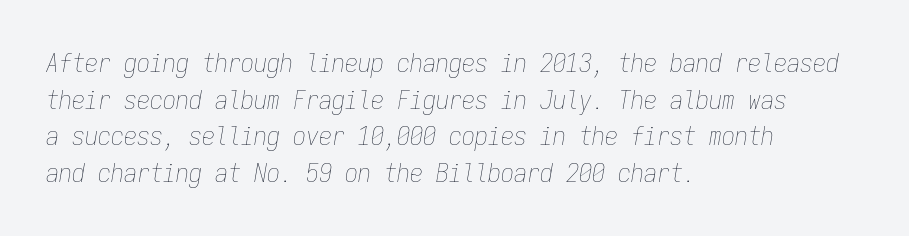
Notice how descenders clear the ascenders below comfortably — that's standard leading. The lettering tilts uniformly, giving the passage an italic look. Is the stroke heavy? The answer is a plain regular-or-lighter. Plain, unruled lines of type. How are the letters spaced? Ordinarily, with no added tracking. Teacher's note: observe the even left margin — that is flush-left alignment.
